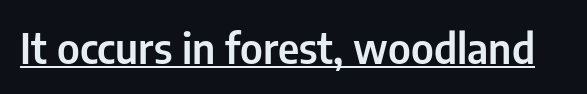
{"serif": "no", "italic": "no", "width": "condensed", "stroke_contrast": "low", "x_height": "medium", "monospaced": "no", "underline": "yes", "letter_spacing": "normal", "letter_spacing_em": 0.0, "glyph_px": 42}
